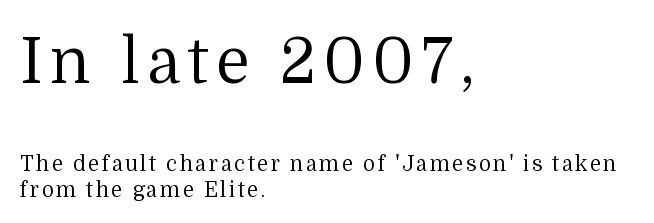
The weight tops out at a normal text grade. Tall strokes in this sample are plumb rather than angled. The characters display serif detailing at their extremities. Spacing verdict: proportional, widths tailored to each character.
